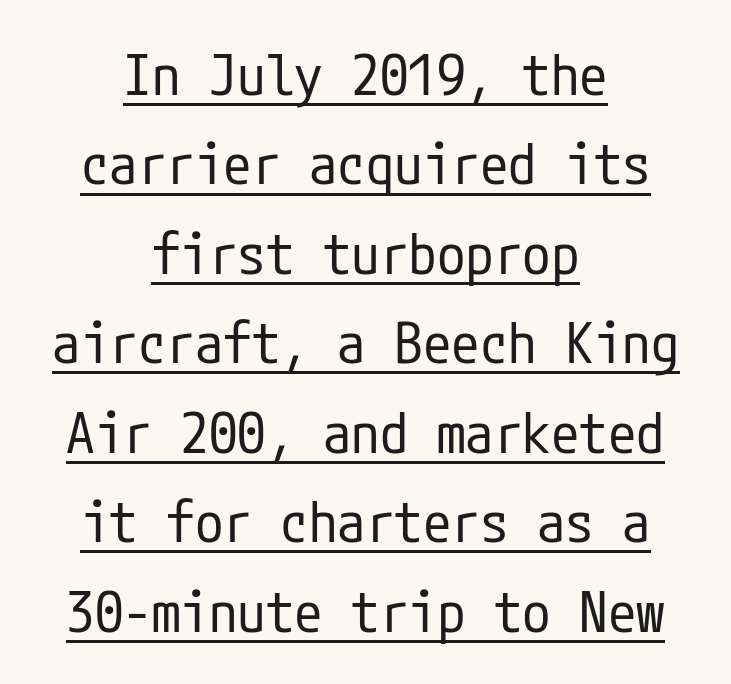
The image shows 57 px regular-weight, condensed sans-serif type, upright; set centered, normal line spacing (1.57x), normal letter spacing, underlined; low stroke contrast and a medium x-height.
